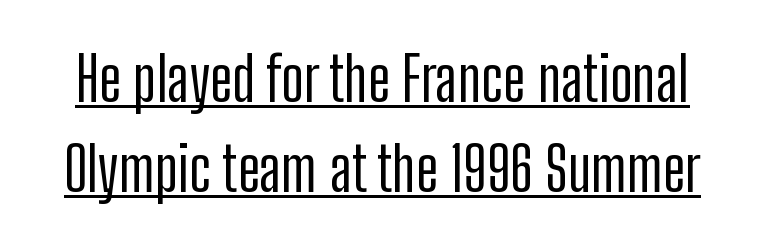
{"serif": "no", "italic": "no", "width": "condensed", "stroke_contrast": "low", "x_height": "medium", "monospaced": "no", "underline": "yes", "line_spacing": "normal", "line_spacing_ratio": 1.48, "letter_spacing": "normal", "letter_spacing_em": 0.0, "glyph_px": 61}
